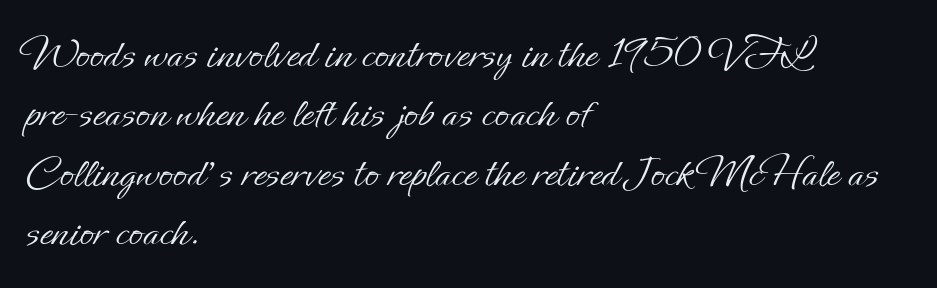
{"bold": "no", "weight": "light", "width": "normal", "stroke_contrast": "low", "x_height": "small", "monospaced": "no", "underline": "no", "align": "left", "line_spacing": "normal", "line_spacing_ratio": 1.29, "letter_spacing": "normal", "letter_spacing_em": 0.0, "glyph_px": 46}
